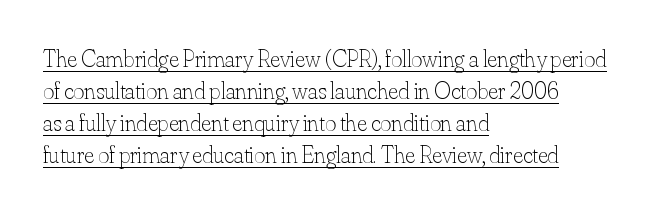
The image shows 24 px text type, upright; set left-aligned, normal line spacing (1.34x), normal letter spacing, underlined.
